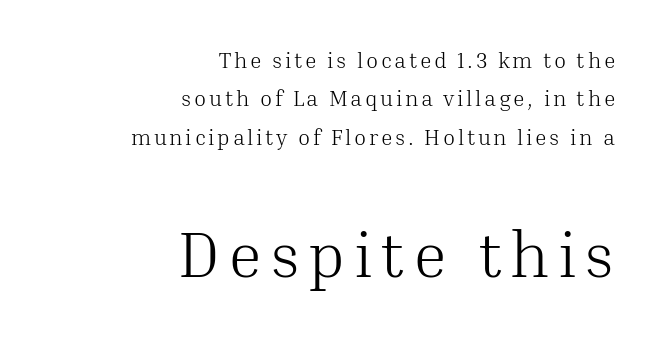
Q: Is the text bold? A: No.
Q: Is the text italic (slanted)? A: No, it is upright.
Q: Is the typeface a serif or a sans-serif typeface? A: Serif.
Q: Is the text underlined? A: No.
Q: How is the paragraph aligned? A: Right-aligned.
Q: Which block of text is set in a larger size, the first (top) or the second (bottom)? A: The second (bottom) one.
Q: Width (condensed, normal, or wide)? A: Normal.
Q: Stroke contrast? A: Medium.
Q: x-height? A: Medium.
Q: Monospaced? A: No.
